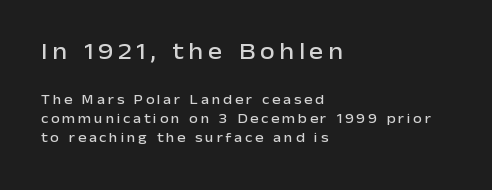
Q: Is the text italic (slanted)? A: No, it is upright.
Q: Is the text underlined? A: No.
Q: How is the paragraph aligned? A: Left-aligned.
Q: Is the spacing between lines tight, normal or loose? A: Normal.
Q: Which block of text is set in a larger size, the first (top) or the second (bottom)? A: The first (top) one.
